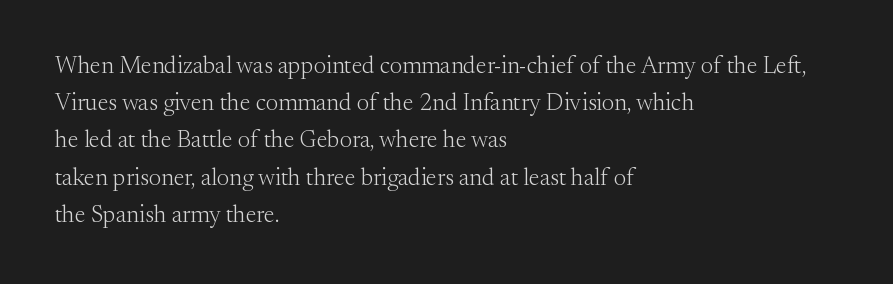
Q: Is the text bold? A: No.
Q: Is the text italic (slanted)? A: No, it is upright.
Q: Is the text underlined? A: No.
Q: How is the paragraph aligned? A: Left-aligned.
Q: Is the spacing between letters normal or unusually wide? A: Normal.
Q: Is the spacing between lines tight, normal or loose? A: Normal.
